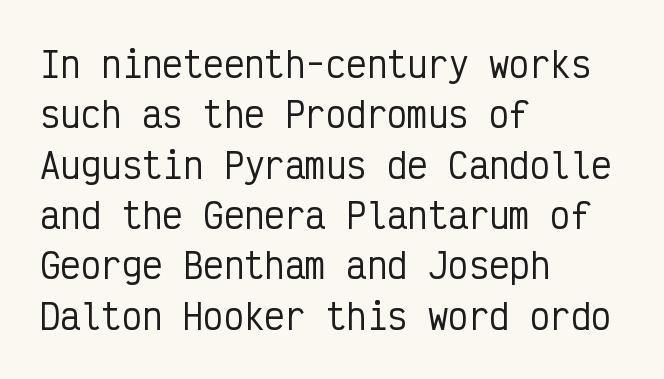
Q: Is the text italic (slanted)? A: No, it is upright.
Q: Is the typeface a serif or a sans-serif typeface? A: Sans-serif.
Q: Is the text underlined? A: No.
Q: How is the paragraph aligned? A: Left-aligned.
Q: Is the spacing between letters normal or unusually wide? A: Normal.
Q: Is the spacing between lines tight, normal or loose? A: Normal.
Q: Width (condensed, normal, or wide)? A: Condensed.
Q: Stroke contrast? A: Low.
Q: x-height? A: Medium.
Q: Monospaced? A: Yes.
